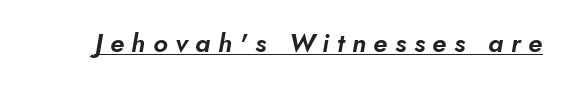
{"italic": "yes", "lean": "right", "slant_degrees": 5, "underline": "yes", "letter_spacing": "wide", "letter_spacing_em": 0.29, "glyph_px": 26}
